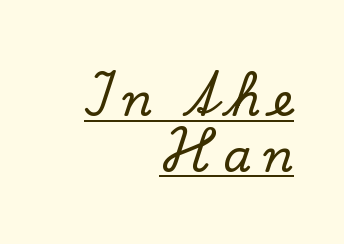
Q: Is the text italic (slanted)? A: Yes.
Q: Is the typeface a serif or a sans-serif typeface? A: Serif.
Q: Is the text underlined? A: Yes.
Q: How is the paragraph aligned? A: Right-aligned.
Q: Is the spacing between letters normal or unusually wide? A: Unusually wide.
Q: Width (condensed, normal, or wide)? A: Normal.
Q: Stroke contrast? A: Low.
Q: x-height? A: Small.
Q: Monospaced? A: No.
